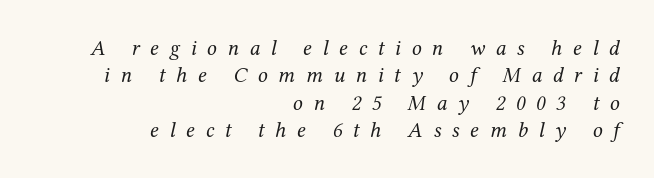
The space beneath each line is pristine and unruled. Unbolded letterforms with no extra heft. Teacher's note: observe the even right margin — that is flush-right alignment. The line texture is sparse and dotted thanks to wide tracking. Slant detected: the letters are inclined.
